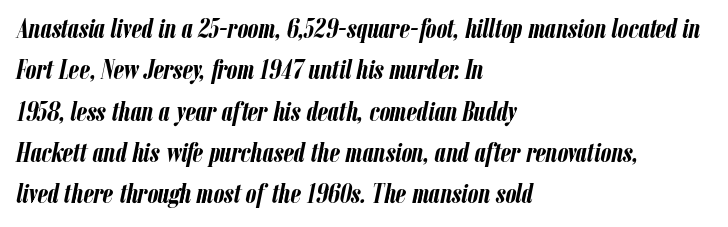
The image shows 27 px bold type, italic (leaning right); set left-aligned, normal line spacing (1.53x), normal letter spacing, not underlined.
